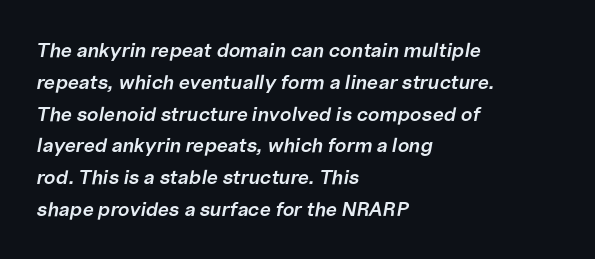
Q: Is the text bold? A: Semi-bold.
Q: Is the text italic (slanted)? A: Yes, it leans right by about 10 degrees.
Q: Is the text underlined? A: No.
Q: How is the paragraph aligned? A: Left-aligned.
Q: Is the spacing between letters normal or unusually wide? A: Normal.
Q: Is the spacing between lines tight, normal or loose? A: Normal.
